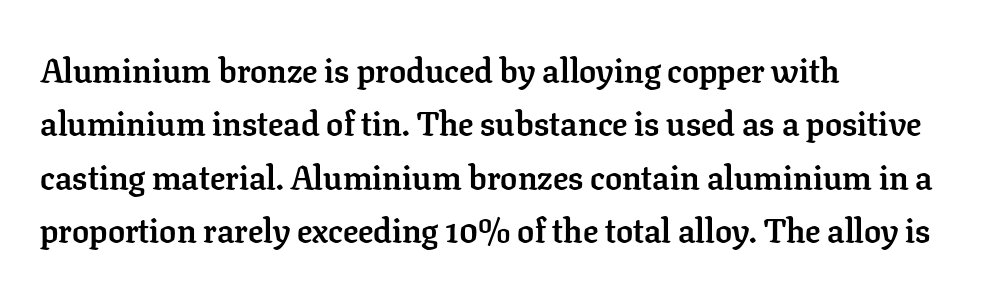
You could not count columns in this text — the font is proportionally spaced. Inter-character spacing is left at the font's built-in metrics. It's the straight-up-and-down kind of type. Words float on clear page, feet unadorned. Summary of weight: heavy, a full bold.
